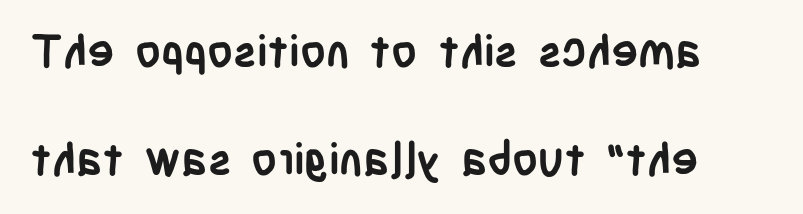
{"serif": "no", "italic": "no", "bold": "yes", "weight": "semibold", "width": "condensed", "stroke_contrast": "low", "x_height": "large", "monospaced": "no", "underline": "no", "line_spacing": "loose", "line_spacing_ratio": 2.41, "letter_spacing": "normal", "letter_spacing_em": 0.0, "glyph_px": 45}
